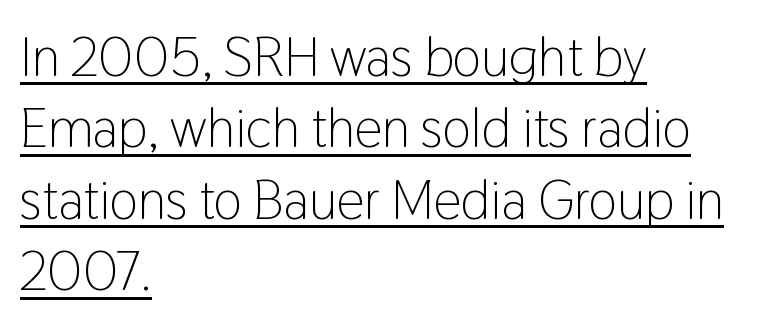
{"serif": "no", "italic": "no", "bold": "no", "weight": "light", "width": "condensed", "stroke_contrast": "low", "x_height": "medium", "monospaced": "no", "underline": "yes", "align": "left", "line_spacing": "normal", "line_spacing_ratio": 1.3, "letter_spacing": "normal", "letter_spacing_em": 0.0, "glyph_px": 55}
